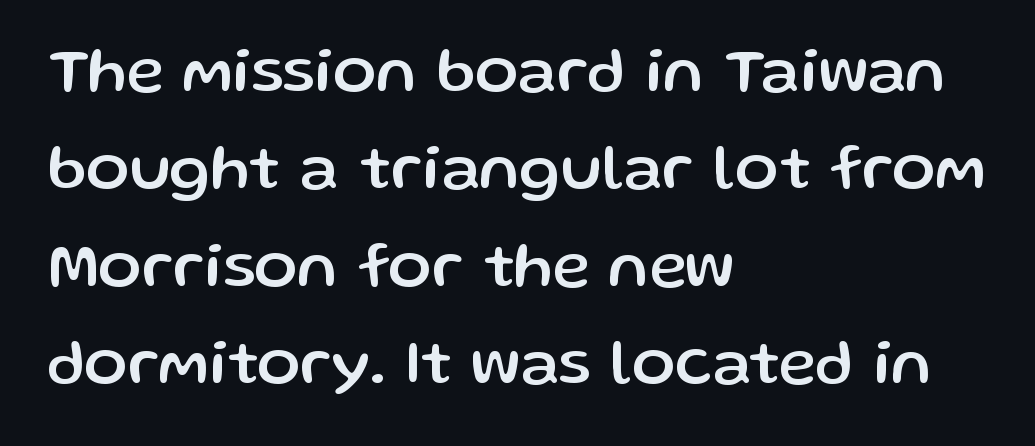
Glyph-to-glyph distance matches everyday printed text. Check where the strokes stop: nothing finishes them off — pure sans. The paragraph shown leans on its left margin. When letters stand straight like this, we call the style roman or upright. The area under the type is left untouched. The rows are spaced the way most documents space them.
